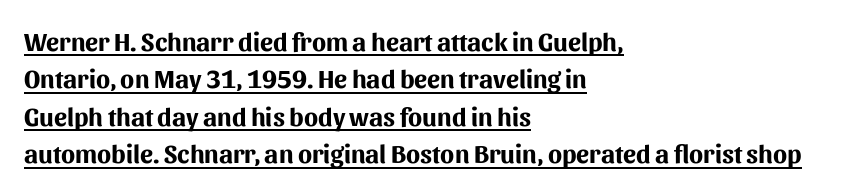
{"italic": "no", "bold": "yes", "underline": "yes", "align": "left", "line_spacing": "normal", "line_spacing_ratio": 1.44, "letter_spacing": "normal", "letter_spacing_em": 0.0, "glyph_px": 26}
